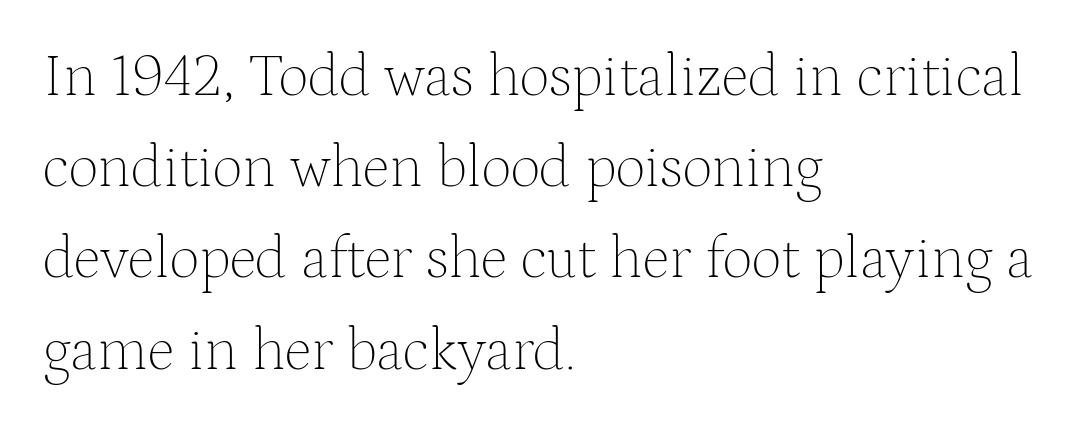
{"serif": "yes", "italic": "no", "bold": "no", "weight": "thin", "width": "normal", "stroke_contrast": "medium", "x_height": "medium", "monospaced": "no", "underline": "no", "align": "left", "line_spacing": "normal", "line_spacing_ratio": 1.52, "letter_spacing": "normal", "letter_spacing_em": 0.0, "glyph_px": 60}
